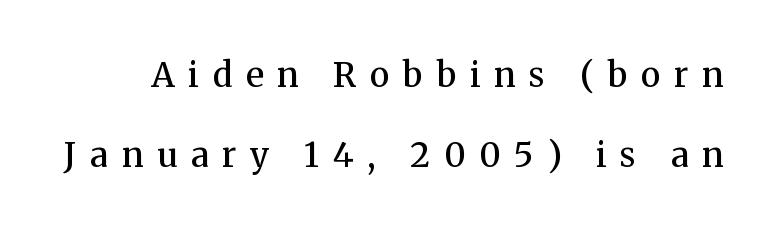
Descenders are the only things crossing below the line. A serif font was chosen for this passage. Posture: vertical. What's the leading like? Stretched, with rows far apart. Do the characters align in a grid? No, the font is proportional. What weight is shown? A semibold, between regular and bold.
